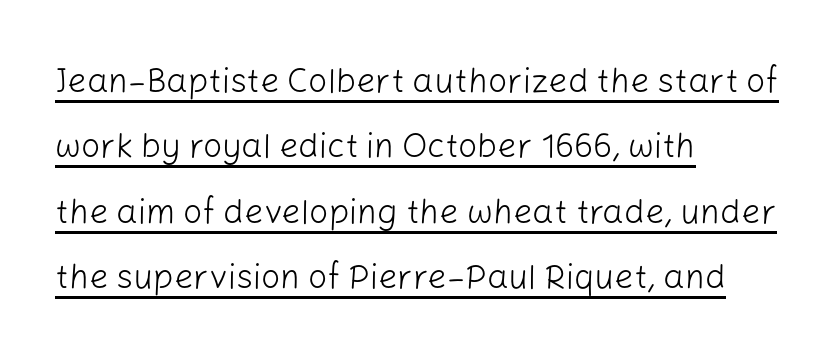
{"serif": "no", "italic": "no", "bold": "no", "weight": "light", "width": "normal", "stroke_contrast": "low", "x_height": "medium", "monospaced": "no", "underline": "yes", "align": "left", "line_spacing": "loose", "line_spacing_ratio": 1.92, "letter_spacing": "normal", "letter_spacing_em": 0.0, "glyph_px": 34}
